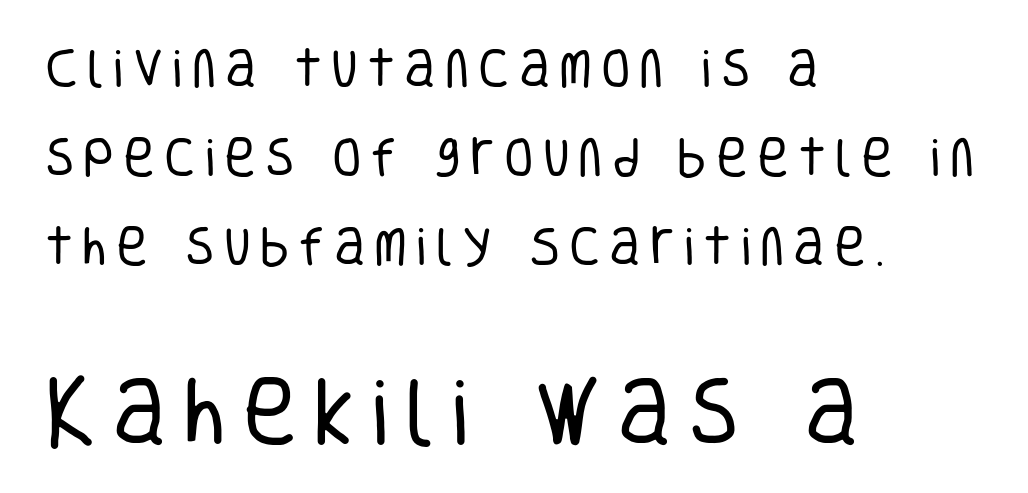
This rendering uses left alignment, leaving the right contour irregular. Has an underline been added? It has not. No heavy texture on the line: the type isn't bold. Posture: upright roman. If you measured baseline to baseline, you'd find a long distance. The gaps between neighbouring characters are conspicuously large.
